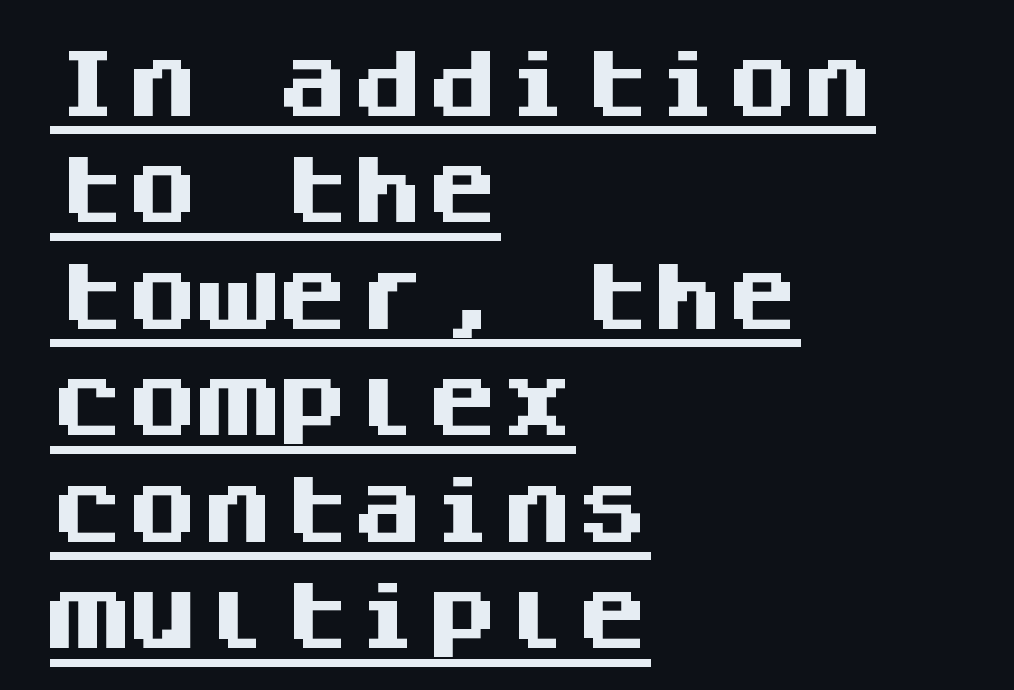
The passage shown is typeset with a sans-serif family. Is this a fixed-width face? Yes — each glyph sits in an identical cell. Compared with typical body copy, the letter spacing here is the same. A normal amount of white space separates one row of letters from the next.
